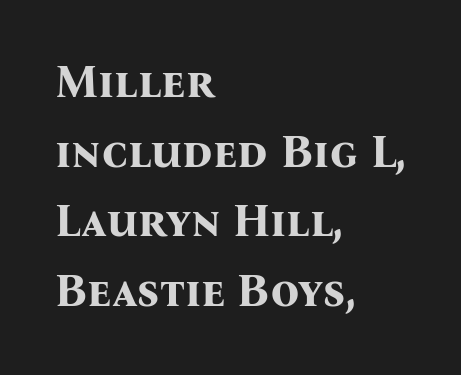
{"serif": "yes", "italic": "no", "bold": "yes", "weight": "bold", "width": "normal", "stroke_contrast": "medium", "x_height": "medium", "monospaced": "no", "underline": "no", "align": "left", "line_spacing": "normal", "line_spacing_ratio": 1.55, "letter_spacing": "normal", "letter_spacing_em": 0.0, "glyph_px": 45}
